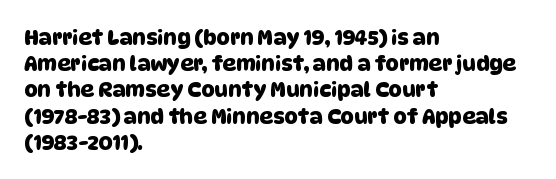
Q: Is the text underlined? A: No.
Q: How is the paragraph aligned? A: Left-aligned.
Q: Is the spacing between letters normal or unusually wide? A: Normal.
Q: Is the spacing between lines tight, normal or loose? A: Normal.
